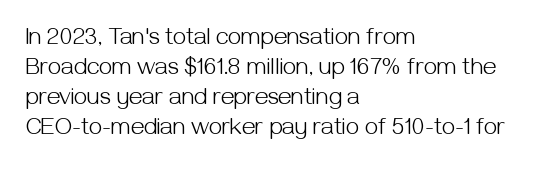
{"italic": "no", "bold": "no", "underline": "no", "align": "left", "line_spacing": "normal", "line_spacing_ratio": 1.25, "letter_spacing": "normal", "letter_spacing_em": 0.0, "glyph_px": 24}
